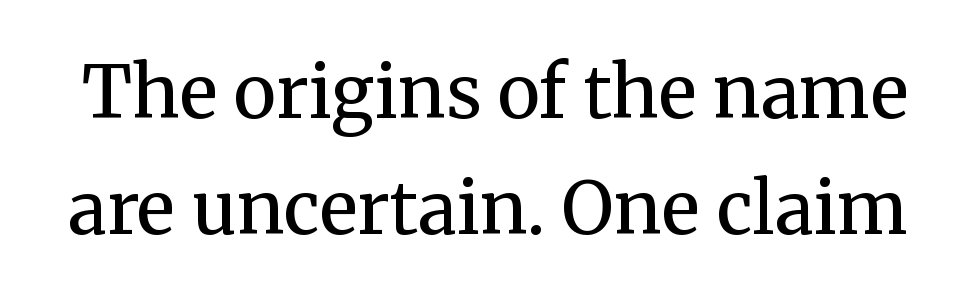
Q: Is the text bold? A: No.
Q: Is the text italic (slanted)? A: No, it is upright.
Q: Is the typeface a serif or a sans-serif typeface? A: Serif.
Q: Is the text underlined? A: No.
Q: Is the spacing between letters normal or unusually wide? A: Normal.
Q: Is the spacing between lines tight, normal or loose? A: Normal.
Q: Width (condensed, normal, or wide)? A: Normal.
Q: Stroke contrast? A: Medium.
Q: x-height? A: Medium.
Q: Monospaced? A: No.
